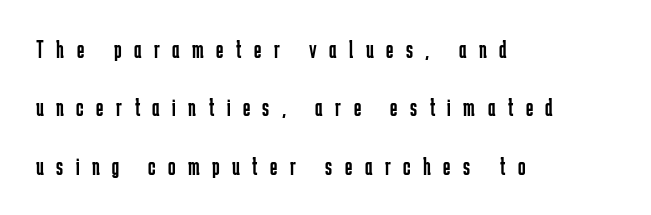
The image shows 25 px text type, upright; set left-aligned, loose line spacing (2.34x), unusually wide letter spacing (+0.5 em), not underlined.
